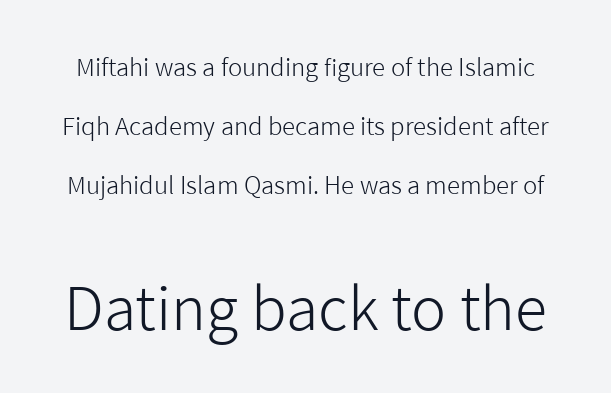
The image shows 59 px light sans-serif type, upright; set loose line spacing (2.46x), normal letter spacing, not underlined; the second (bottom) block is 2.46x larger; low stroke contrast and a medium x-height.
